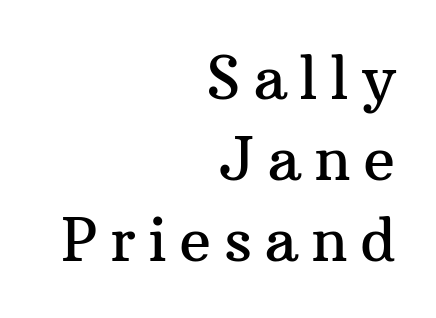
Q: Is the text italic (slanted)? A: No, it is upright.
Q: Is the typeface a serif or a sans-serif typeface? A: Serif.
Q: Is the text underlined? A: No.
Q: How is the paragraph aligned? A: Right-aligned.
Q: Is the spacing between letters normal or unusually wide? A: Unusually wide.
Q: Is the spacing between lines tight, normal or loose? A: Normal.
Q: Width (condensed, normal, or wide)? A: Normal.
Q: Stroke contrast? A: Medium.
Q: x-height? A: Medium.
Q: Monospaced? A: No.
